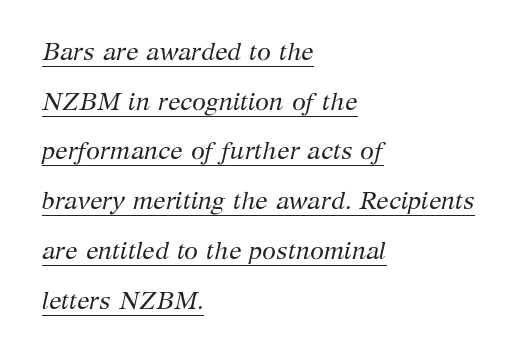
The image shows 25 px text type, italic (leaning right); set left-aligned, loose line spacing (1.99x), normal letter spacing, underlined.
